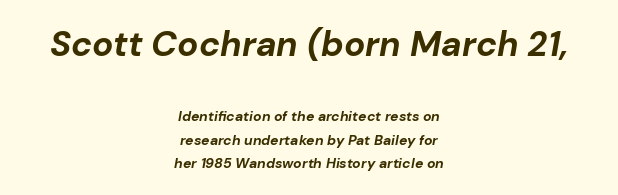
Only glyphs here, with clear space below each row. Which chunk is bigger? The first one — the top block dwarfs the bottom. Glyph-to-glyph distance matches everyday printed text. The lines are quadded center. I'd describe the lettering as bold — thick and assertive. An italicized treatment has been applied to the whole sample.
